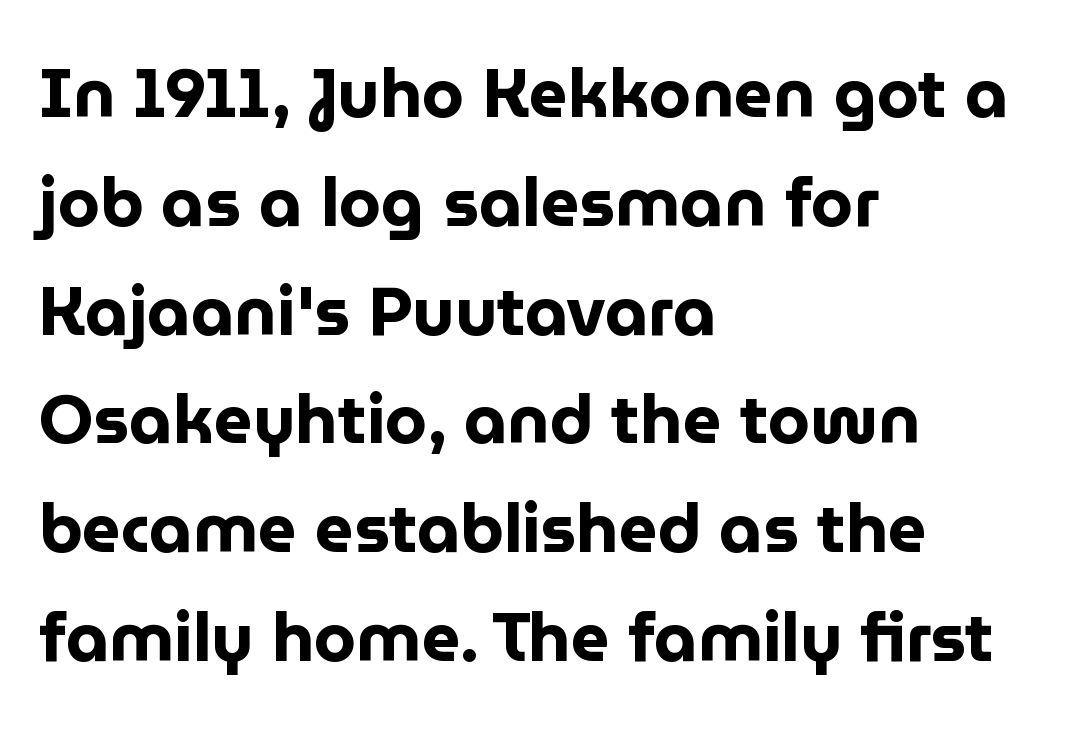
Q: Is the text bold? A: Yes.
Q: Is the text italic (slanted)? A: No, it is upright.
Q: Is the typeface a serif or a sans-serif typeface? A: Sans-serif.
Q: Is the text underlined? A: No.
Q: How is the paragraph aligned? A: Left-aligned.
Q: Is the spacing between letters normal or unusually wide? A: Normal.
Q: Is the spacing between lines tight, normal or loose? A: Normal.
Q: Width (condensed, normal, or wide)? A: Normal.
Q: Stroke contrast? A: Low.
Q: x-height? A: Medium.
Q: Monospaced? A: No.
